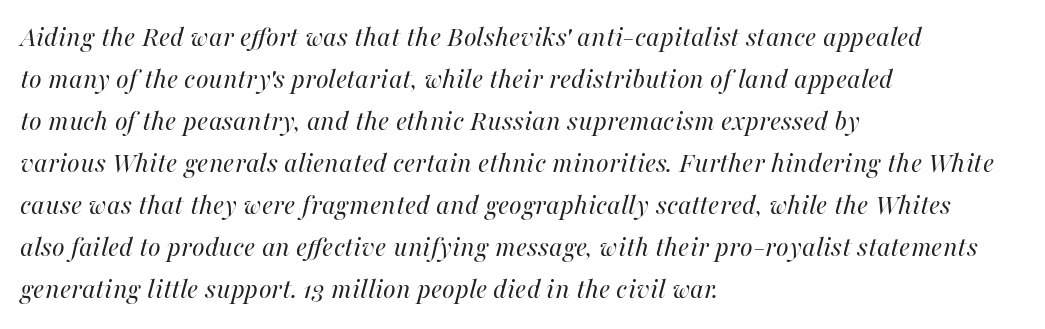
The image shows 29 px regular-weight type, italic (leaning right); set left-aligned, normal line spacing (1.45x), normal letter spacing, not underlined; high stroke contrast and a medium x-height.
